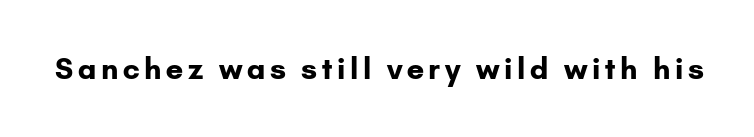
The image shows 29 px bold sans-serif type, upright; set not underlined; low stroke contrast and a small x-height.
